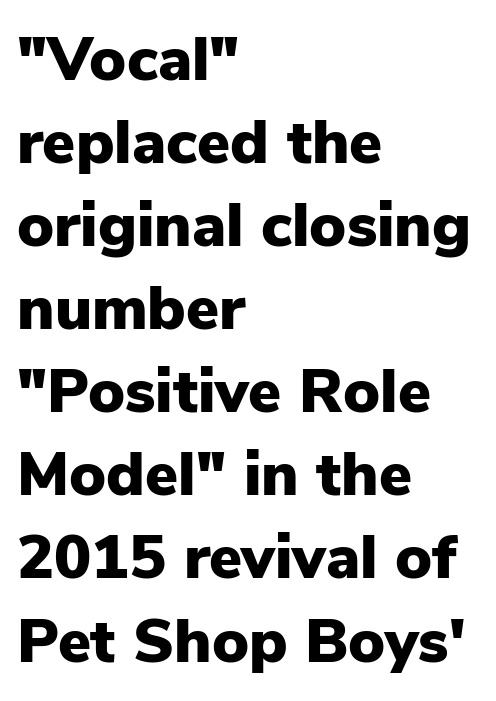
The image shows 62 px heavy sans-serif type, upright; set left-aligned, normal line spacing (1.34x), normal letter spacing, not underlined; low stroke contrast and a medium x-height.
